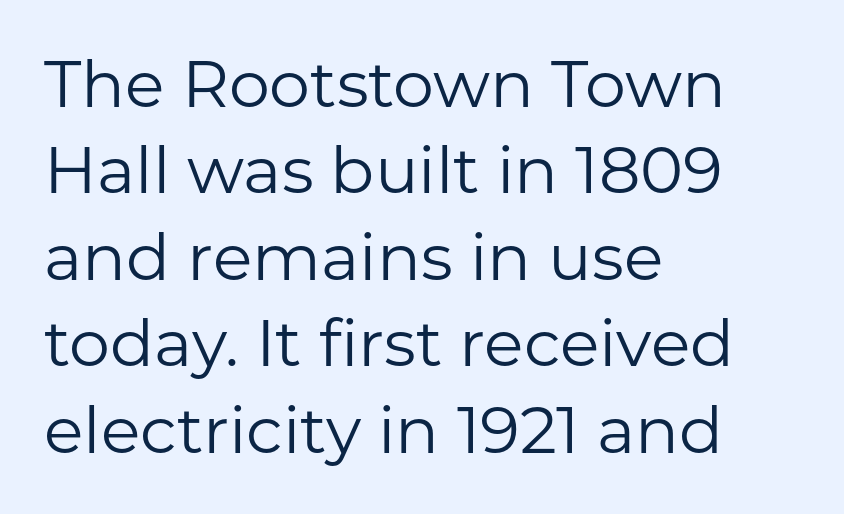
The image shows 65 px regular-weight sans-serif type, upright; set left-aligned, normal line spacing (1.33x), normal letter spacing, not underlined; low stroke contrast and a medium x-height.
